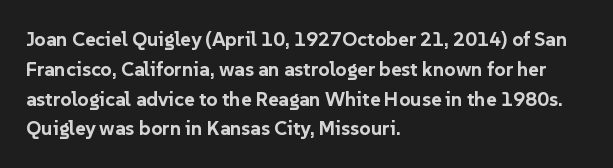
Q: Is the text bold? A: Yes.
Q: Is the text italic (slanted)? A: No, it is upright.
Q: Is the text underlined? A: No.
Q: How is the paragraph aligned? A: Left-aligned.
Q: Is the spacing between letters normal or unusually wide? A: Normal.
Q: Is the spacing between lines tight, normal or loose? A: Normal.
